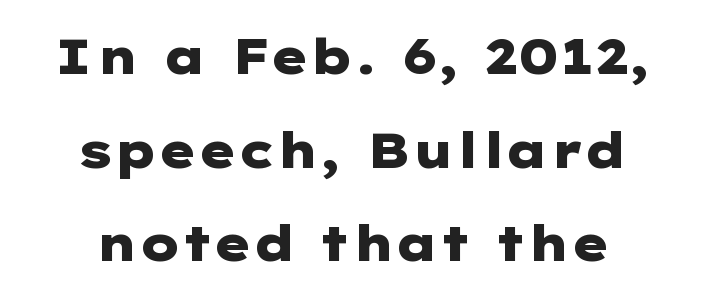
Q: Is the text bold? A: Yes.
Q: Is the text italic (slanted)? A: No, it is upright.
Q: Is the typeface a serif or a sans-serif typeface? A: Sans-serif.
Q: Is the text underlined? A: No.
Q: How is the paragraph aligned? A: Centered.
Q: Is the spacing between letters normal or unusually wide? A: Normal.
Q: Is the spacing between lines tight, normal or loose? A: Loose.
Q: Width (condensed, normal, or wide)? A: Wide.
Q: Stroke contrast? A: Low.
Q: x-height? A: Medium.
